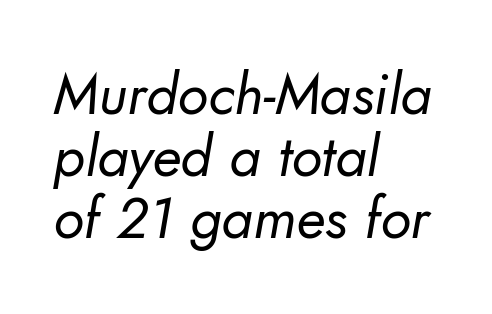
The image shows 57 px regular-weight sans-serif type; set left-aligned, tight line spacing (1.09x), normal letter spacing, not underlined; low stroke contrast and a small x-height.
